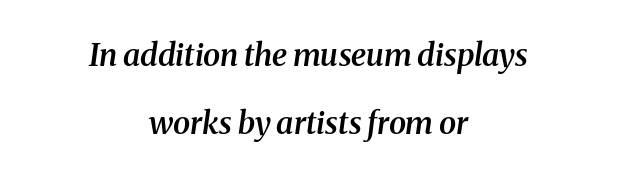
Q: Is the text bold? A: Semi-bold.
Q: Is the text italic (slanted)? A: Yes, it leans right by about 8 degrees.
Q: Is the typeface a serif or a sans-serif typeface? A: Serif.
Q: Is the text underlined? A: No.
Q: How is the paragraph aligned? A: Centered.
Q: Is the spacing between letters normal or unusually wide? A: Normal.
Q: Is the spacing between lines tight, normal or loose? A: Loose.
Q: Width (condensed, normal, or wide)? A: Normal.
Q: Stroke contrast? A: Medium.
Q: x-height? A: Medium.
Q: Monospaced? A: No.
